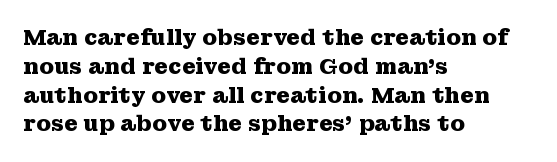
The rows are spaced the way most documents space them. Its strokes are broad and dark, the hallmark of bold type. Posture: upright roman. A bare baseline throughout the passage.
